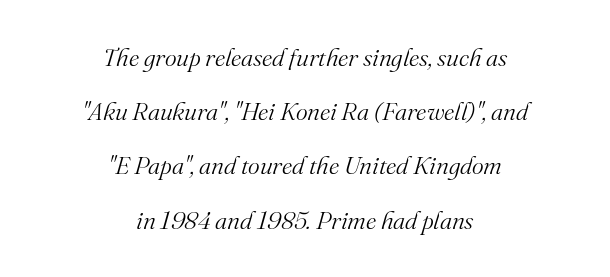
Q: Is the text bold? A: No.
Q: Is the text italic (slanted)? A: Yes, it leans right by about 16 degrees.
Q: Is the text underlined? A: No.
Q: How is the paragraph aligned? A: Centered.
Q: Is the spacing between letters normal or unusually wide? A: Normal.
Q: Is the spacing between lines tight, normal or loose? A: Loose.
